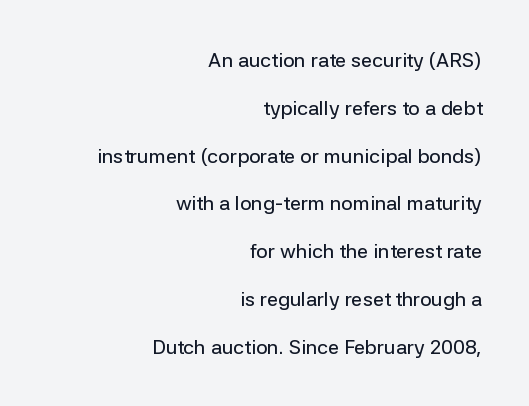
The image shows 20 px text type, upright; set right-aligned, loose line spacing (2.39x), normal letter spacing, not underlined.
